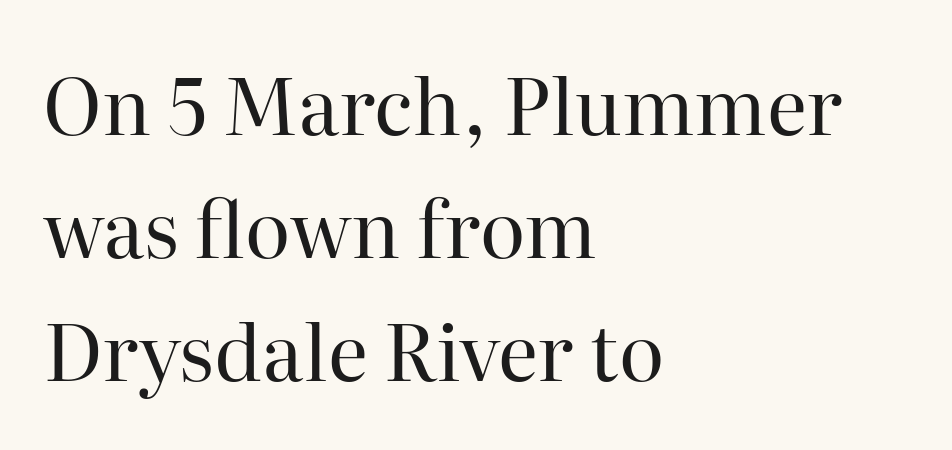
Q: Is the text bold? A: No.
Q: Is the text italic (slanted)? A: No, it is upright.
Q: Is the typeface a serif or a sans-serif typeface? A: Serif.
Q: Is the text underlined? A: No.
Q: How is the paragraph aligned? A: Left-aligned.
Q: Is the spacing between letters normal or unusually wide? A: Normal.
Q: Is the spacing between lines tight, normal or loose? A: Normal.
Q: Width (condensed, normal, or wide)? A: Normal.
Q: Stroke contrast? A: High.
Q: x-height? A: Medium.
Q: Monospaced? A: No.
